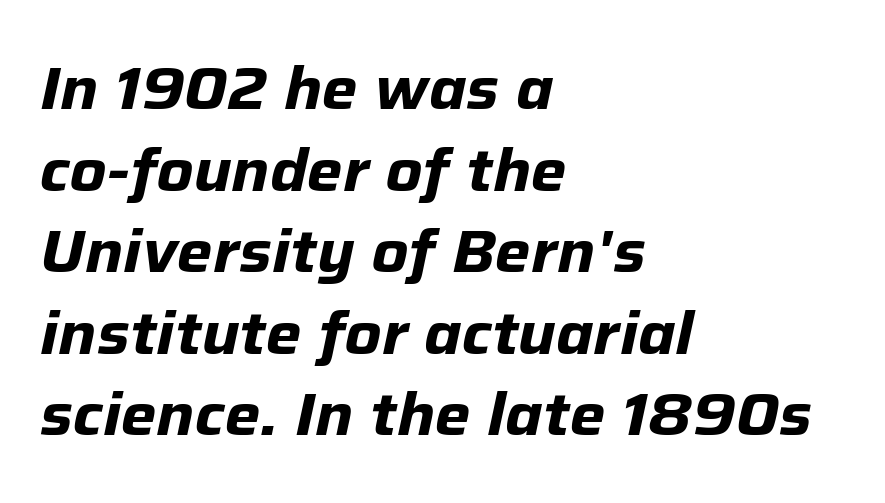
Q: Is the text bold? A: Yes.
Q: Is the text italic (slanted)? A: Yes, it leans right by about 12 degrees.
Q: Is the text underlined? A: No.
Q: How is the paragraph aligned? A: Left-aligned.
Q: Is the spacing between letters normal or unusually wide? A: Normal.
Q: Is the spacing between lines tight, normal or loose? A: Normal.
Q: Width (condensed, normal, or wide)? A: Normal.
Q: Stroke contrast? A: Low.
Q: x-height? A: Medium.
Q: Monospaced? A: No.
